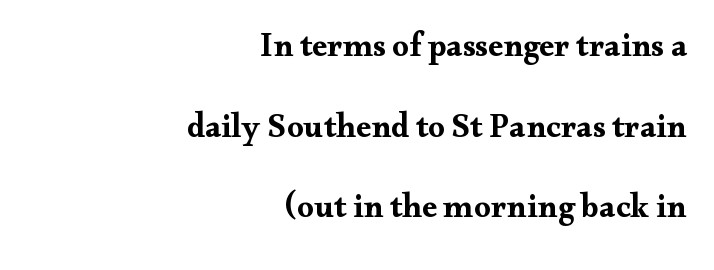
Q: Is the text bold? A: Yes.
Q: Is the text italic (slanted)? A: No, it is upright.
Q: Is the typeface a serif or a sans-serif typeface? A: Serif.
Q: Is the text underlined? A: No.
Q: How is the paragraph aligned? A: Right-aligned.
Q: Is the spacing between letters normal or unusually wide? A: Normal.
Q: Is the spacing between lines tight, normal or loose? A: Loose.
Q: Width (condensed, normal, or wide)? A: Wide.
Q: Stroke contrast? A: Medium.
Q: x-height? A: Small.
Q: Monospaced? A: No.
